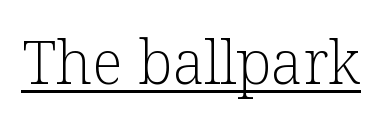
The image shows 60 px light serif type, upright; set normal letter spacing, underlined; low stroke contrast and a medium x-height.
